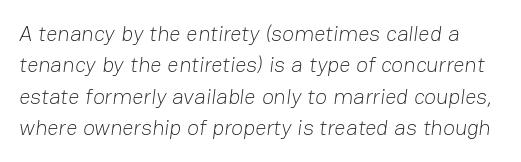
Q: Is the text bold? A: No.
Q: Is the text underlined? A: No.
Q: Is the spacing between letters normal or unusually wide? A: Normal.
Q: Is the spacing between lines tight, normal or loose? A: Normal.
